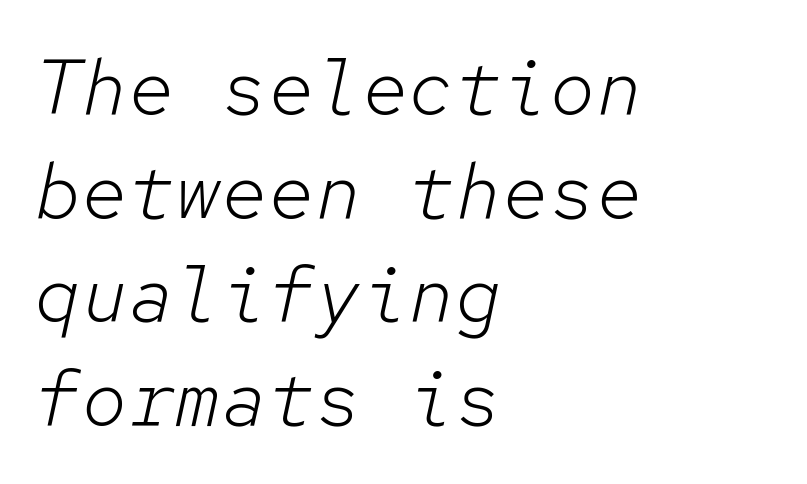
Note the uniform advance width — an 'i' takes as much space as an 'm'. Spacing between characters is what you'd get straight out of the box. The weight would be labelled regular, book, light, or lighter still. The glyphs are unaccompanied by any horizontal stroke below them.
